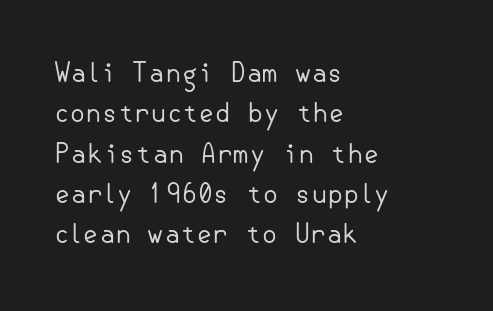
Q: Is the text bold? A: No.
Q: Is the text italic (slanted)? A: No, it is upright.
Q: Is the text underlined? A: No.
Q: How is the paragraph aligned? A: Left-aligned.
Q: Is the spacing between letters normal or unusually wide? A: Normal.
Q: Is the spacing between lines tight, normal or loose? A: Normal.
